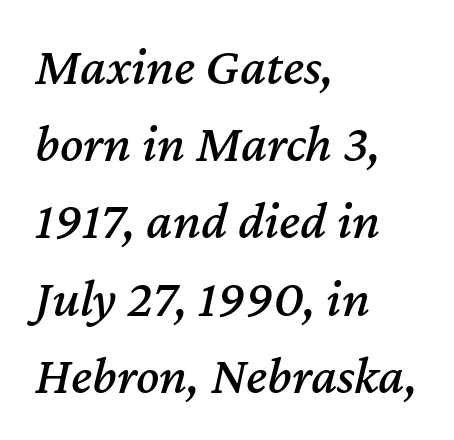
{"italic": "yes", "lean": "right", "slant_degrees": 12, "width": "normal", "stroke_contrast": "medium", "x_height": "medium", "monospaced": "no", "underline": "no", "align": "left", "line_spacing": "normal", "line_spacing_ratio": 1.43, "letter_spacing": "normal", "letter_spacing_em": 0.0, "glyph_px": 54}
